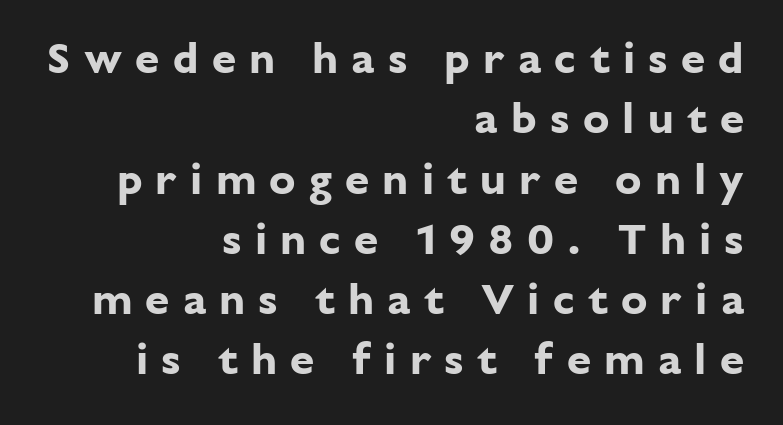
Q: Is the text bold? A: Yes.
Q: Is the text italic (slanted)? A: No, it is upright.
Q: Is the typeface a serif or a sans-serif typeface? A: Sans-serif.
Q: Is the text underlined? A: No.
Q: How is the paragraph aligned? A: Right-aligned.
Q: Is the spacing between letters normal or unusually wide? A: Unusually wide.
Q: Is the spacing between lines tight, normal or loose? A: Normal.
Q: Width (condensed, normal, or wide)? A: Normal.
Q: Stroke contrast? A: Low.
Q: x-height? A: Medium.
Q: Monospaced? A: No.
